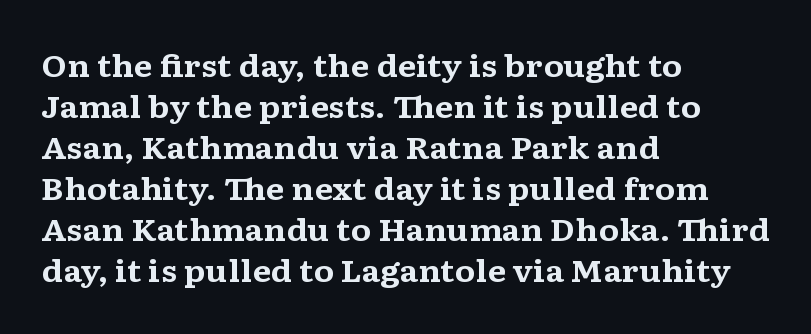
The specimen reads as upright at a glance. Stroke terminals: seriffed. Just letters on the line, the space beneath them empty. The setting favours the left margin, as ordinary paragraphs usually do. Observe the ordinary spacing: letters are neighbours, not strangers. Each letter keeps its own natural width here, so spacing adapts to shape.
